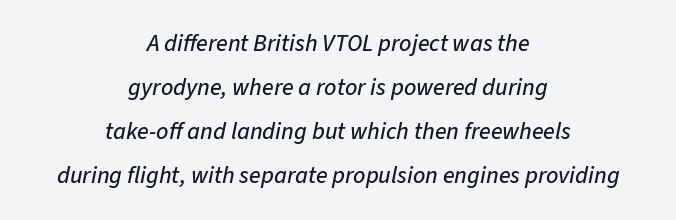
Q: Is the text italic (slanted)? A: Yes, it leans right by about 11 degrees.
Q: Is the text underlined? A: No.
Q: How is the paragraph aligned? A: Centered.
Q: Is the spacing between letters normal or unusually wide? A: Normal.
